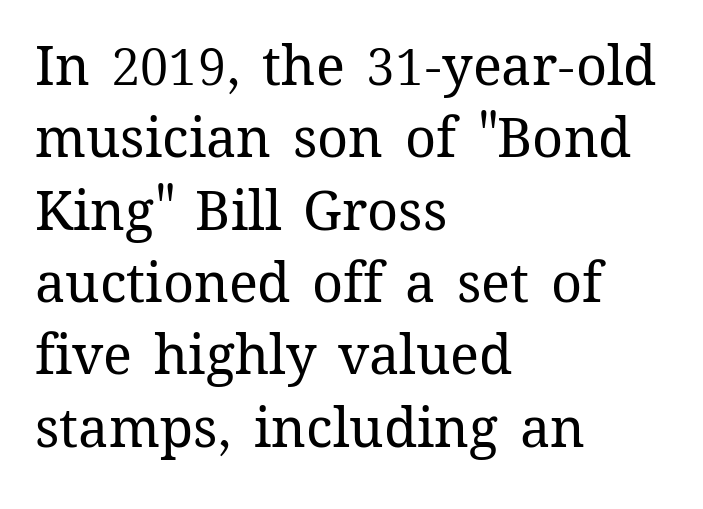
The passage is arranged the way most books set body copy — flush left. Has an underline been added? It has not. Does the lettering tilt? It doesn't — this is upright. You could not count columns in this text — the font is proportionally spaced. The font is comparable to plain body text, perhaps lighter. The rendering uses a moderate line-height, typical for paragraphs.
